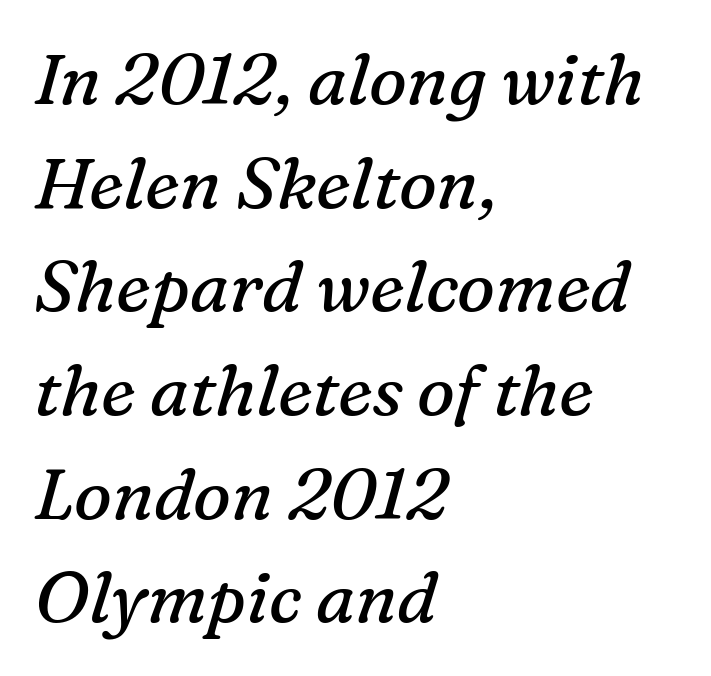
Q: Is the text bold? A: No.
Q: Is the text italic (slanted)? A: Yes, it leans right by about 16 degrees.
Q: Is the typeface a serif or a sans-serif typeface? A: Serif.
Q: Is the text underlined? A: No.
Q: How is the paragraph aligned? A: Left-aligned.
Q: Is the spacing between letters normal or unusually wide? A: Normal.
Q: Is the spacing between lines tight, normal or loose? A: Normal.
Q: Width (condensed, normal, or wide)? A: Normal.
Q: Stroke contrast? A: Medium.
Q: x-height? A: Medium.
Q: Monospaced? A: No.
